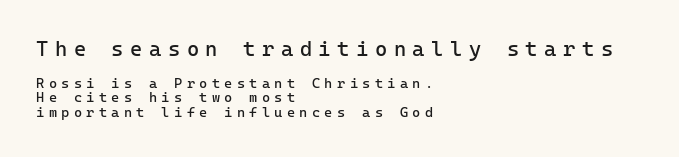
Q: Is the text bold? A: No.
Q: Is the text italic (slanted)? A: No, it is upright.
Q: Is the text underlined? A: No.
Q: How is the paragraph aligned? A: Left-aligned.
Q: Is the spacing between letters normal or unusually wide? A: Unusually wide.
Q: Is the spacing between lines tight, normal or loose? A: Tight.
Q: Which block of text is set in a larger size, the first (top) or the second (bottom)? A: The first (top) one.
